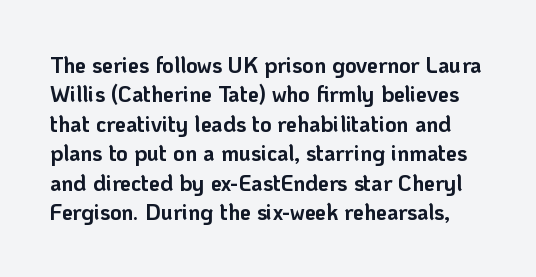
{"italic": "no", "bold": "yes", "underline": "no", "line_spacing": "normal", "line_spacing_ratio": 1.34, "letter_spacing": "normal", "letter_spacing_em": 0.0, "glyph_px": 22}
